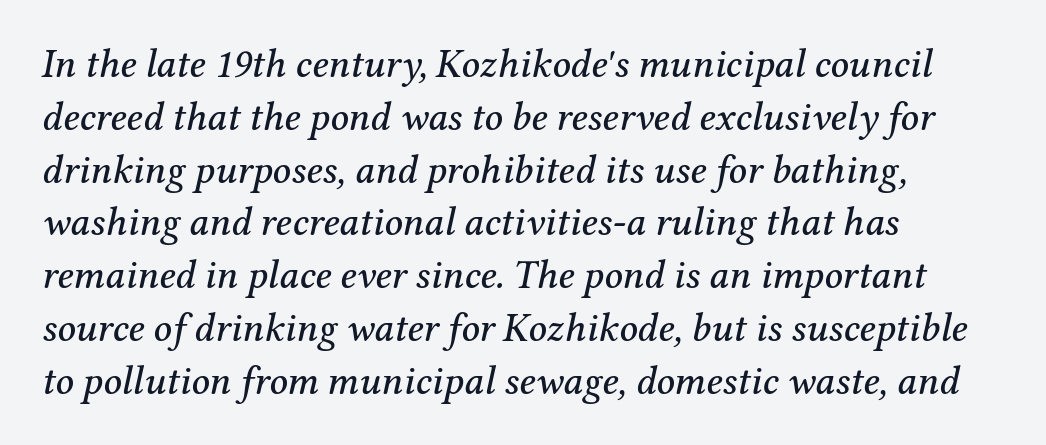
Q: Is the text italic (slanted)? A: Yes, it leans right by about 12 degrees.
Q: Is the typeface a serif or a sans-serif typeface? A: Serif.
Q: Is the text underlined? A: No.
Q: How is the paragraph aligned? A: Left-aligned.
Q: Is the spacing between letters normal or unusually wide? A: Normal.
Q: Is the spacing between lines tight, normal or loose? A: Normal.
Q: Width (condensed, normal, or wide)? A: Normal.
Q: Stroke contrast? A: Medium.
Q: x-height? A: Medium.
Q: Monospaced? A: No.
